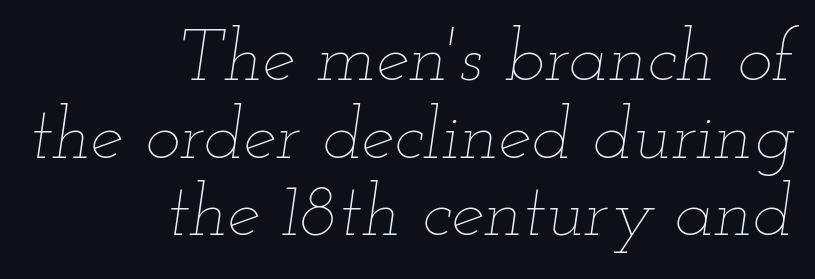
Q: Is the text bold? A: No.
Q: Is the text italic (slanted)? A: Yes, it leans right by about 12 degrees.
Q: Is the text underlined? A: No.
Q: How is the paragraph aligned? A: Right-aligned.
Q: Is the spacing between letters normal or unusually wide? A: Normal.
Q: Is the spacing between lines tight, normal or loose? A: Tight.
Q: Width (condensed, normal, or wide)? A: Wide.
Q: Stroke contrast? A: Low.
Q: x-height? A: Small.
Q: Monospaced? A: No.
